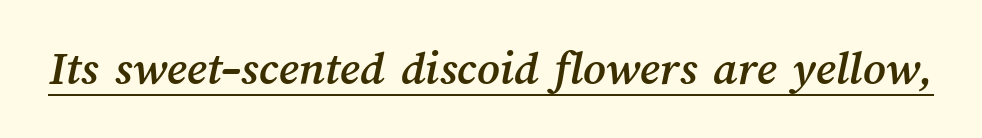
Q: Is the text underlined? A: Yes.
Q: Is the spacing between letters normal or unusually wide? A: Normal.
Q: Width (condensed, normal, or wide)? A: Normal.
Q: Stroke contrast? A: Medium.
Q: x-height? A: Medium.
Q: Monospaced? A: No.
